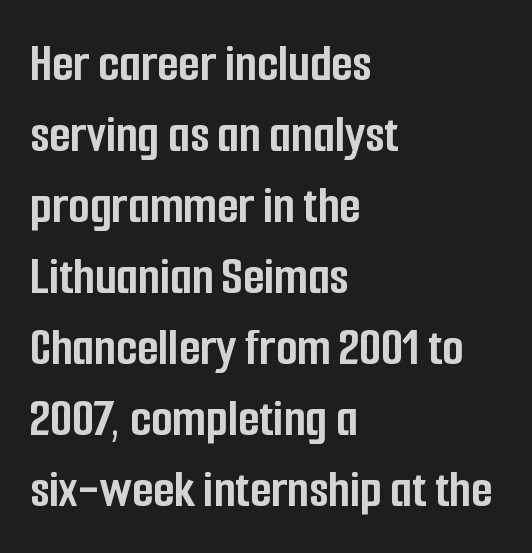
The image shows 55 px semibold, condensed sans-serif type, upright; set left-aligned, normal line spacing (1.29x), normal letter spacing, not underlined; low stroke contrast and a medium x-height.
